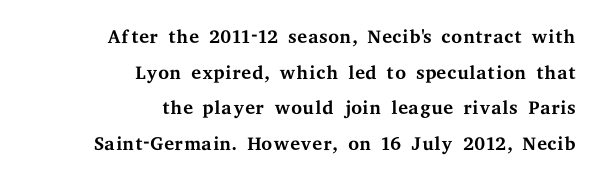
{"serif": "yes", "italic": "no", "bold": "no", "weight": "regular", "width": "wide", "stroke_contrast": "medium", "x_height": "medium", "monospaced": "no", "underline": "no", "align": "right", "line_spacing": "normal", "line_spacing_ratio": 1.27, "letter_spacing": "normal", "letter_spacing_em": 0.0, "glyph_px": 28}
